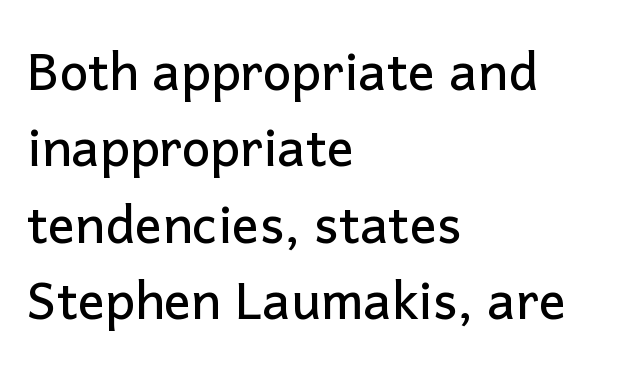
{"serif": "no", "italic": "no", "width": "normal", "stroke_contrast": "low", "x_height": "medium", "monospaced": "no", "underline": "no", "align": "left", "line_spacing": "normal", "line_spacing_ratio": 1.5, "letter_spacing": "normal", "letter_spacing_em": 0.0, "glyph_px": 51}
